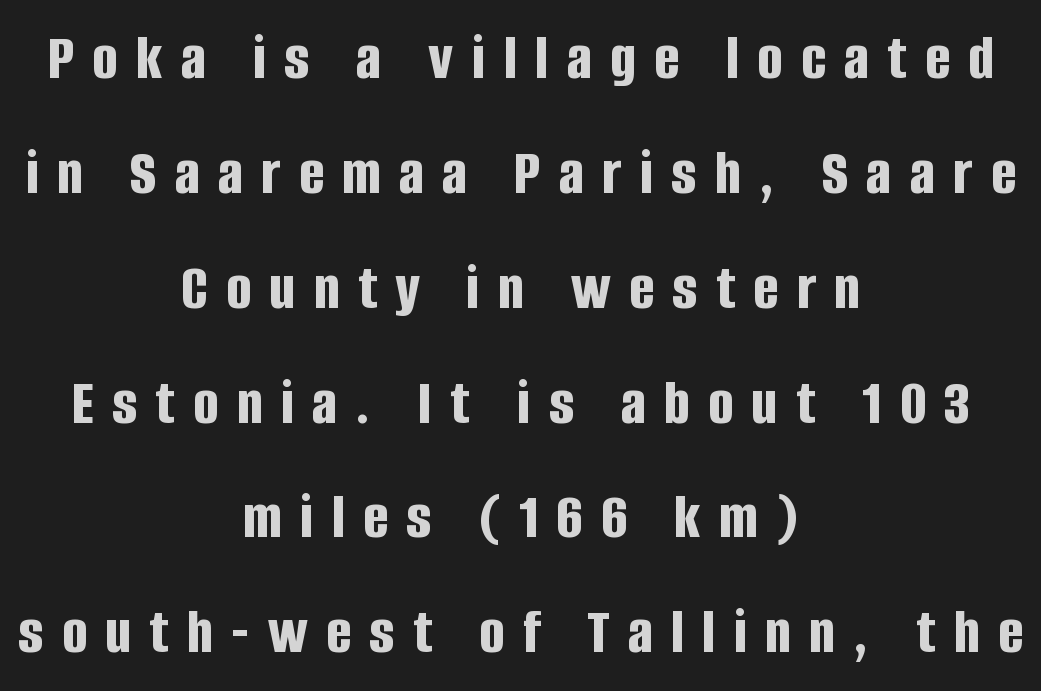
Q: Is the text bold? A: Yes.
Q: Is the text italic (slanted)? A: No, it is upright.
Q: Is the typeface a serif or a sans-serif typeface? A: Sans-serif.
Q: Is the text underlined? A: No.
Q: How is the paragraph aligned? A: Centered.
Q: Is the spacing between letters normal or unusually wide? A: Unusually wide.
Q: Width (condensed, normal, or wide)? A: Condensed.
Q: Stroke contrast? A: Low.
Q: x-height? A: Large.
Q: Monospaced? A: No.
